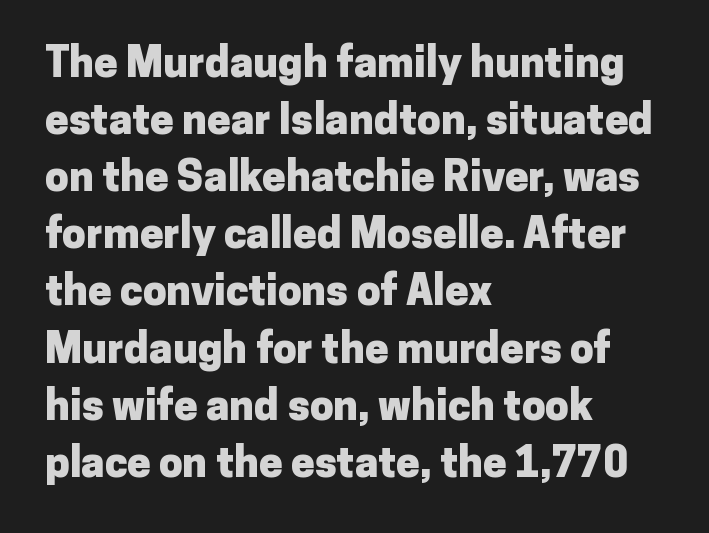
The image shows 42 px heavy sans-serif type, upright; set left-aligned, normal line spacing (1.36x), normal letter spacing, not underlined; low stroke contrast and a medium x-height.
